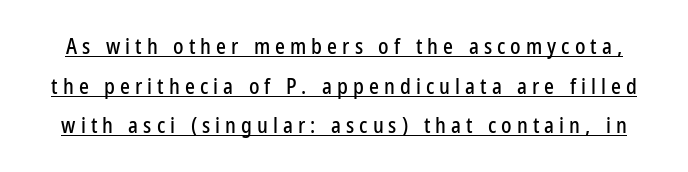
{"italic": "no", "underline": "yes", "line_spacing_ratio": 1.89, "letter_spacing": "wide", "letter_spacing_em": 0.24, "glyph_px": 21}
